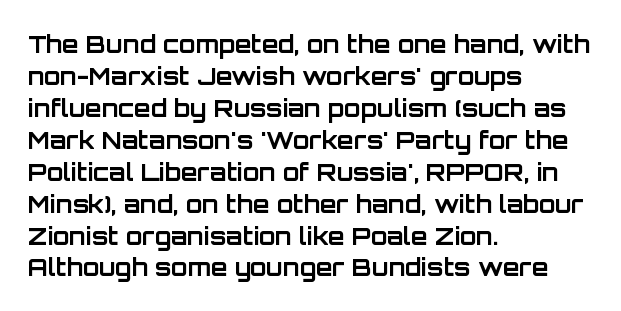
{"italic": "no", "bold": "yes", "underline": "no", "align": "left", "line_spacing": "normal", "line_spacing_ratio": 1.33, "letter_spacing": "normal", "letter_spacing_em": 0.0, "glyph_px": 24}
